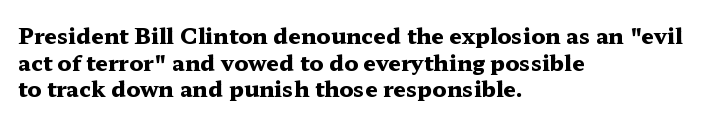
Which margin do the lines hug? The left one — the right edge is uneven. Weight check: bold — yes, fully. Tracking here is standard; glyphs follow each other at the usual distance. Unlike italic type, these characters show no tilt at all. Just letters on the line, the space beneath them empty.
